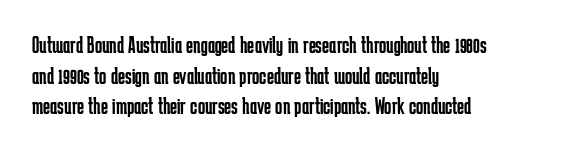
Q: Is the text bold? A: No.
Q: Is the text italic (slanted)? A: No, it is upright.
Q: Is the text underlined? A: No.
Q: How is the paragraph aligned? A: Left-aligned.
Q: Is the spacing between letters normal or unusually wide? A: Normal.
Q: Is the spacing between lines tight, normal or loose? A: Normal.
